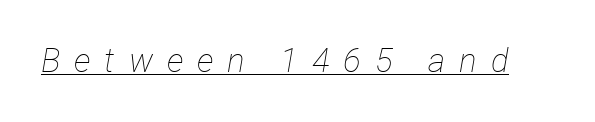
Q: Is the text bold? A: No.
Q: Is the text italic (slanted)? A: Yes, it leans right by about 12 degrees.
Q: Is the text underlined? A: Yes.
Q: Is the spacing between letters normal or unusually wide? A: Unusually wide.
Q: Width (condensed, normal, or wide)? A: Condensed.
Q: Stroke contrast? A: Low.
Q: x-height? A: Medium.
Q: Monospaced? A: No.
